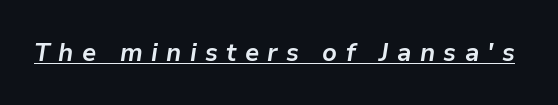
The image shows 26 px bold type, italic (leaning right); set unusually wide letter spacing (+0.32 em), underlined.
